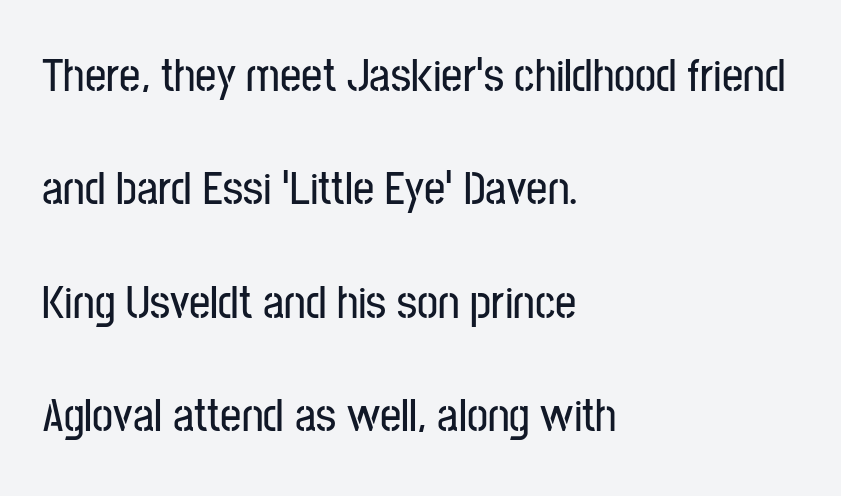
{"serif": "no", "italic": "no", "width": "condensed", "stroke_contrast": "low", "x_height": "medium", "monospaced": "no", "underline": "no", "align": "left", "line_spacing": "loose", "line_spacing_ratio": 2.41, "letter_spacing": "normal", "letter_spacing_em": 0.0, "glyph_px": 47}
